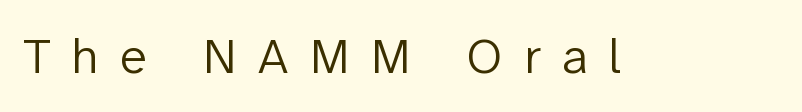
Looks like regular typesetting: each glyph gets only the width it needs. A quiet, ordinary-to-light weight characterises the typeface. Look at the bottom of the vertical strokes: they stop flat, with no serifs. Quick note: not italic, upright. Compared with typical body copy, the letter spacing here is much looser.
